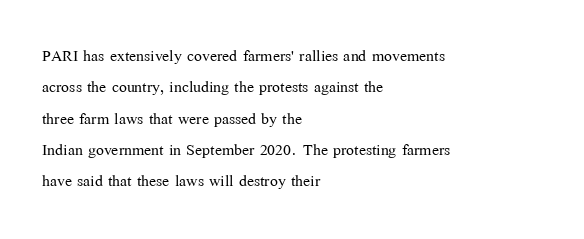
Q: Is the text bold? A: No.
Q: Is the text italic (slanted)? A: No, it is upright.
Q: Is the text underlined? A: No.
Q: How is the paragraph aligned? A: Left-aligned.
Q: Is the spacing between letters normal or unusually wide? A: Normal.
Q: Is the spacing between lines tight, normal or loose? A: Normal.
